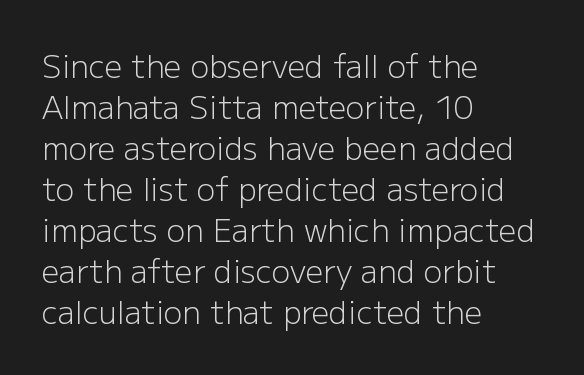
{"serif": "no", "italic": "no", "bold": "no", "weight": "light", "width": "normal", "stroke_contrast": "low", "x_height": "medium", "monospaced": "no", "underline": "no", "align": "left", "line_spacing": "normal", "line_spacing_ratio": 1.32, "letter_spacing": "normal", "letter_spacing_em": 0.0, "glyph_px": 31}
